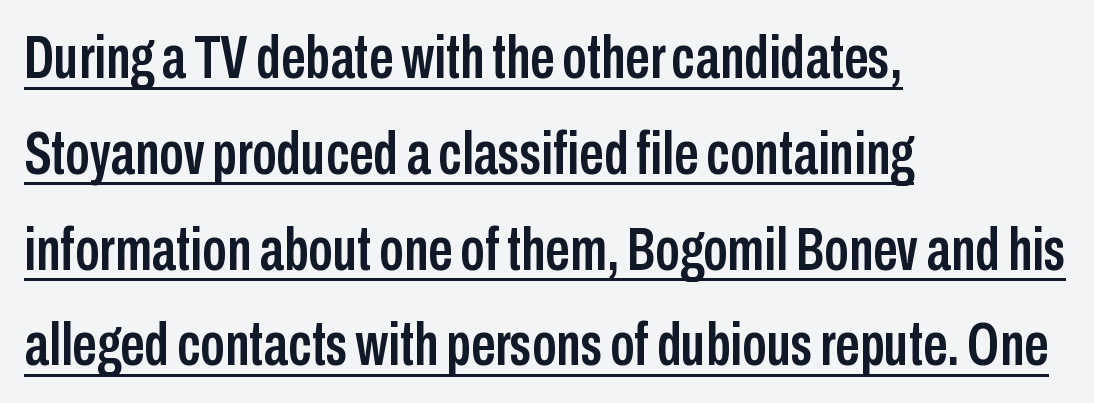
Look at the bottom of the vertical strokes: they stop flat, with no serifs. Rendered with straight, roman letterforms. Is the letter spacing exaggerated? No — it looks like the ordinary default. A typesetter would call this proportional, since set widths differ per character. The lines are quadded left.
